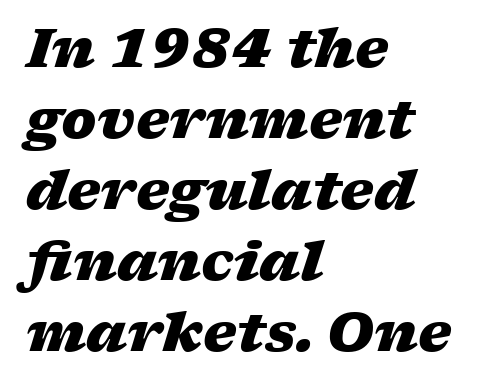
Q: Is the text bold? A: Yes.
Q: Is the text italic (slanted)? A: Yes, it leans right by about 17 degrees.
Q: Is the text underlined? A: No.
Q: How is the paragraph aligned? A: Left-aligned.
Q: Is the spacing between letters normal or unusually wide? A: Normal.
Q: Is the spacing between lines tight, normal or loose? A: Normal.
Q: Width (condensed, normal, or wide)? A: Wide.
Q: Stroke contrast? A: Low.
Q: x-height? A: Medium.
Q: Monospaced? A: No.
